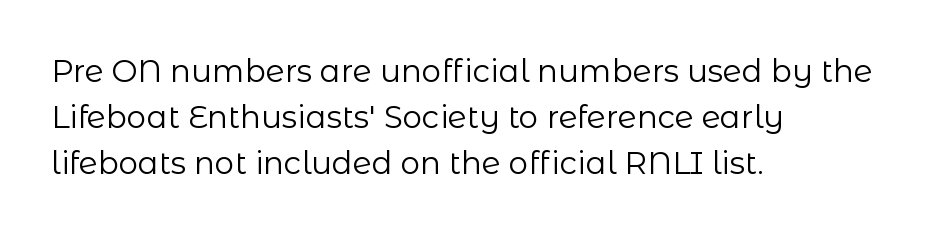
Layout note: lines flush left. The line texture is even and compact thanks to regular tracking. Note: no serifs on the glyphs. A normal amount of white space separates one row of letters from the next. The letters look calm and open, with moderate or lighter stems.
